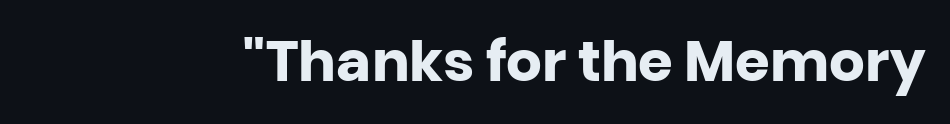
Q: Is the text bold? A: Yes.
Q: Is the text italic (slanted)? A: No, it is upright.
Q: Is the typeface a serif or a sans-serif typeface? A: Sans-serif.
Q: Is the text underlined? A: No.
Q: Is the spacing between letters normal or unusually wide? A: Normal.
Q: Width (condensed, normal, or wide)? A: Normal.
Q: Stroke contrast? A: Low.
Q: x-height? A: Large.
Q: Monospaced? A: No.
